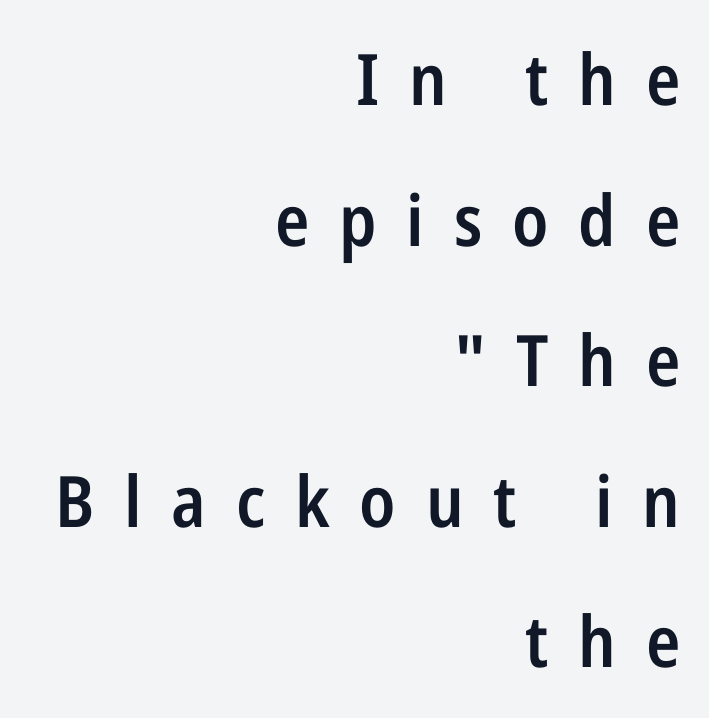
Q: Is the text bold? A: Semi-bold.
Q: Is the text italic (slanted)? A: No, it is upright.
Q: Is the typeface a serif or a sans-serif typeface? A: Sans-serif.
Q: Is the text underlined? A: No.
Q: How is the paragraph aligned? A: Right-aligned.
Q: Is the spacing between letters normal or unusually wide? A: Unusually wide.
Q: Is the spacing between lines tight, normal or loose? A: Loose.
Q: Width (condensed, normal, or wide)? A: Condensed.
Q: Stroke contrast? A: Low.
Q: x-height? A: Medium.
Q: Monospaced? A: No.
